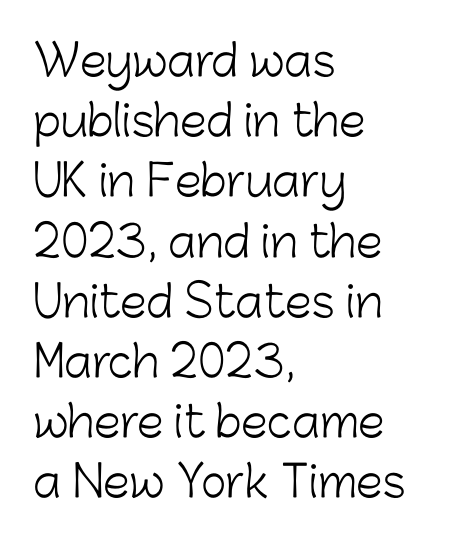
Nothing unusual about the tracking: characters are spaced as the font intends. Every character sits straight up, as roman type does. The strip under each line holds only bare page. You could not count columns in this text — the font is proportionally spaced. The compositor pushed each line to the left boundary.
